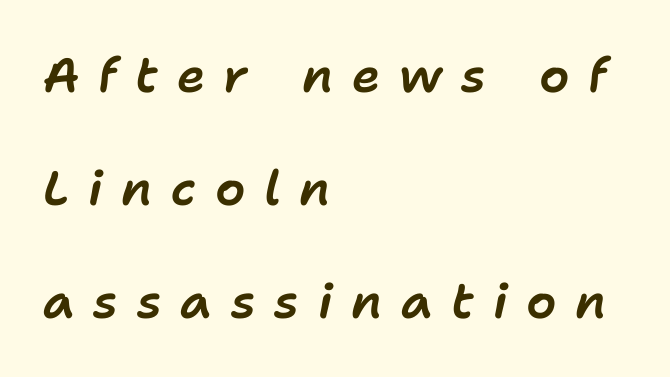
{"italic": "yes", "lean": "right", "slant_degrees": 11, "width": "normal", "stroke_contrast": "low", "x_height": "medium", "monospaced": "no", "underline": "no", "align": "left", "line_spacing": "loose", "line_spacing_ratio": 2.35, "letter_spacing": "wide", "letter_spacing_em": 0.39, "glyph_px": 48}
